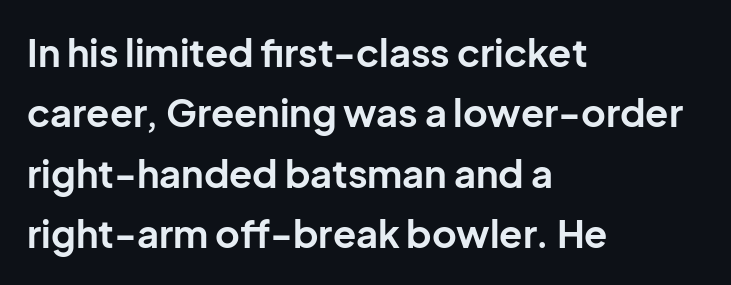
Q: Is the text bold? A: Yes.
Q: Is the text italic (slanted)? A: No, it is upright.
Q: Is the typeface a serif or a sans-serif typeface? A: Sans-serif.
Q: Is the text underlined? A: No.
Q: How is the paragraph aligned? A: Left-aligned.
Q: Is the spacing between letters normal or unusually wide? A: Normal.
Q: Is the spacing between lines tight, normal or loose? A: Normal.
Q: Width (condensed, normal, or wide)? A: Normal.
Q: Stroke contrast? A: Low.
Q: x-height? A: Medium.
Q: Monospaced? A: No.
